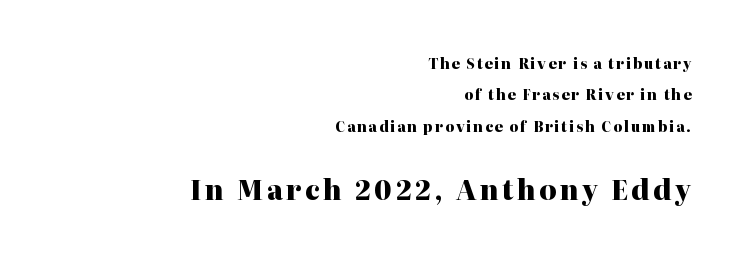
The image shows 27 px bold type, upright; set right-aligned, loose line spacing (2.25x), not underlined; the second (bottom) block is 1.93x larger.
